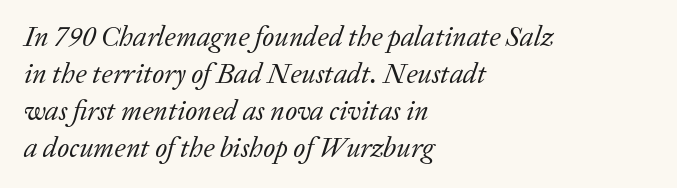
Looking at the ascenders, they clearly lean. Leading matches the norm, producing a regular column. Short note: letters normally spaced. Horizontal alignment here is leftward, the default for most running prose. Observe the serifs anchoring each vertical stroke in this sample. No letter is thick-stroked: the sample isn't bold.
